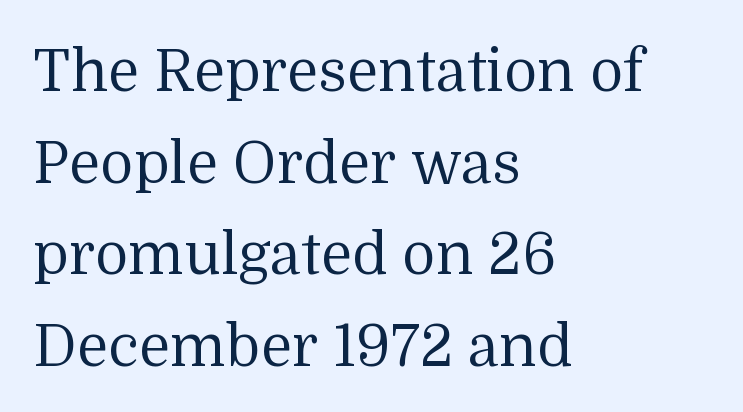
Words appear dense and cohesive because spacing is normal. Line spacing here is normal. Posture: upright roman. Character widths vary here, with narrow letters taking less room than wide ones.
